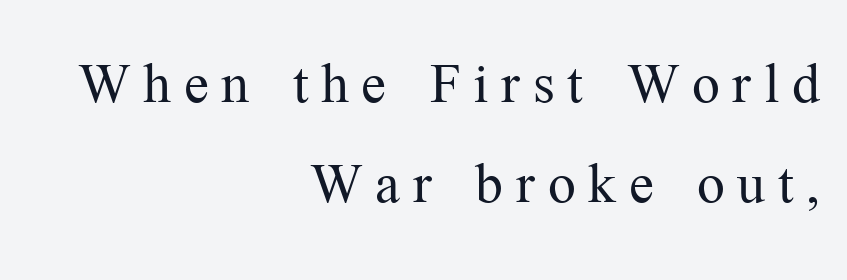
{"serif": "yes", "italic": "no", "bold": "no", "weight": "light", "width": "normal", "stroke_contrast": "medium", "x_height": "medium", "monospaced": "no", "underline": "no", "align": "right", "line_spacing": "normal", "line_spacing_ratio": 1.35, "glyph_px": 74}
